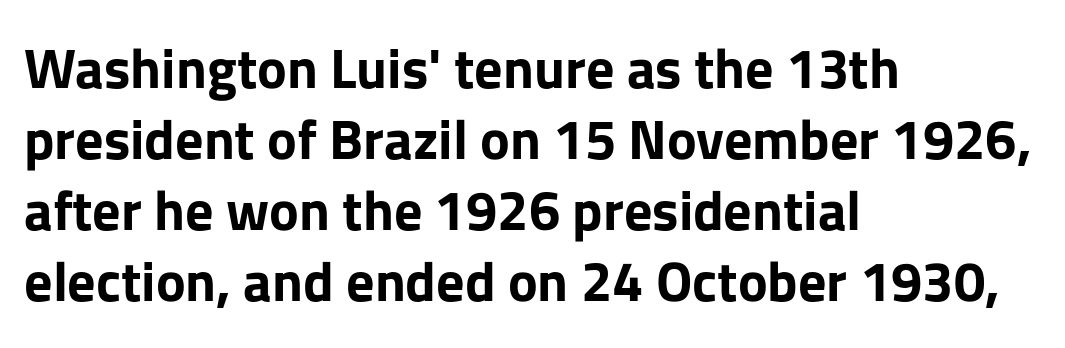
{"serif": "no", "italic": "no", "bold": "yes", "weight": "bold", "width": "normal", "stroke_contrast": "low", "x_height": "medium", "monospaced": "no", "underline": "no", "align": "left", "line_spacing": "normal", "line_spacing_ratio": 1.27, "letter_spacing": "normal", "letter_spacing_em": 0.0, "glyph_px": 56}
